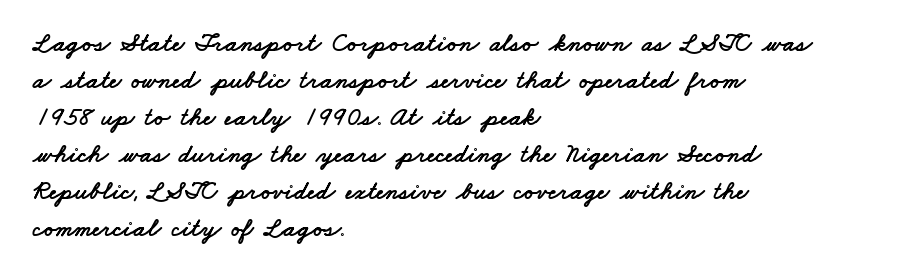
Honestly, the row spacing looks completely unremarkable. Every row of glyphs begins at an identical x-position on the left. The strip under each line holds only bare page. Here the glyphs are tracked normally, forming tight word shapes.
